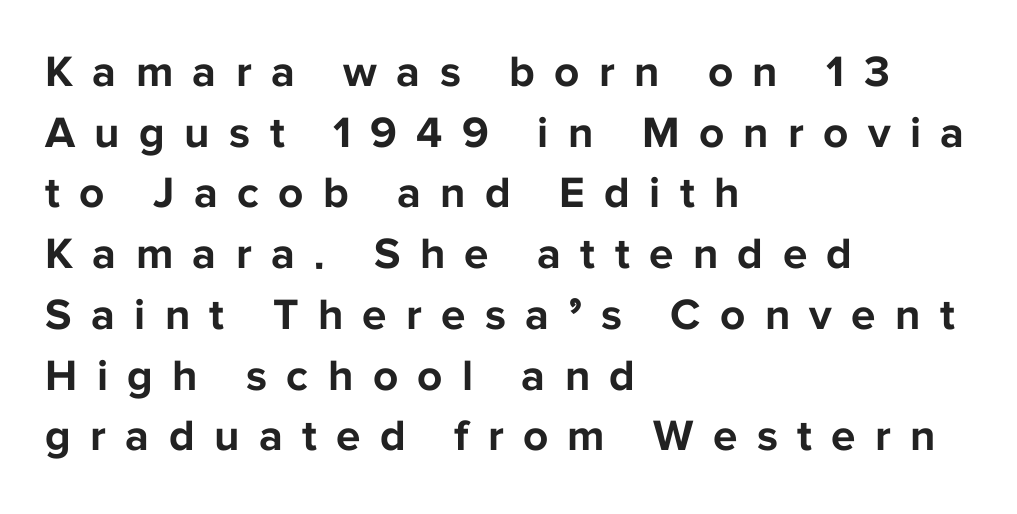
The image shows 44 px bold sans-serif type, upright; set left-aligned, normal line spacing (1.38x), unusually wide letter spacing (+0.44 em), not underlined; low stroke contrast and a medium x-height.
